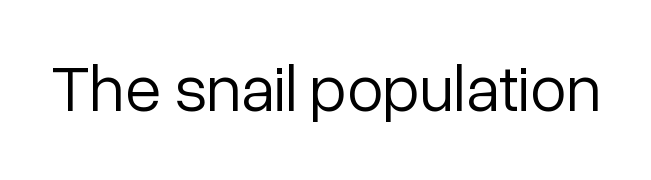
Q: Is the text bold? A: No.
Q: Is the text italic (slanted)? A: No, it is upright.
Q: Is the typeface a serif or a sans-serif typeface? A: Sans-serif.
Q: Is the text underlined? A: No.
Q: Is the spacing between letters normal or unusually wide? A: Normal.
Q: Width (condensed, normal, or wide)? A: Normal.
Q: Stroke contrast? A: Low.
Q: x-height? A: Medium.
Q: Monospaced? A: No.
